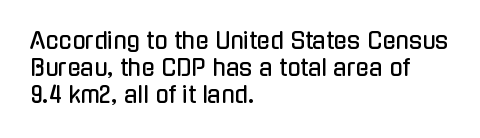
The horizontal fit of the characters is conventional and even. The typesetter chose a ragged-right arrangement here. Upright lettering throughout. The specimen omits any rule beneath the text block's lines.
